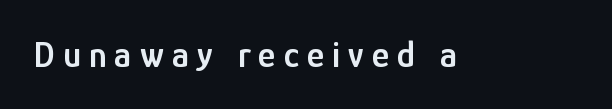
Q: Is the text bold? A: Semi-bold.
Q: Is the text italic (slanted)? A: No, it is upright.
Q: Is the typeface a serif or a sans-serif typeface? A: Sans-serif.
Q: Is the text underlined? A: No.
Q: Is the spacing between letters normal or unusually wide? A: Unusually wide.
Q: Width (condensed, normal, or wide)? A: Condensed.
Q: Stroke contrast? A: Low.
Q: x-height? A: Medium.
Q: Monospaced? A: No.
